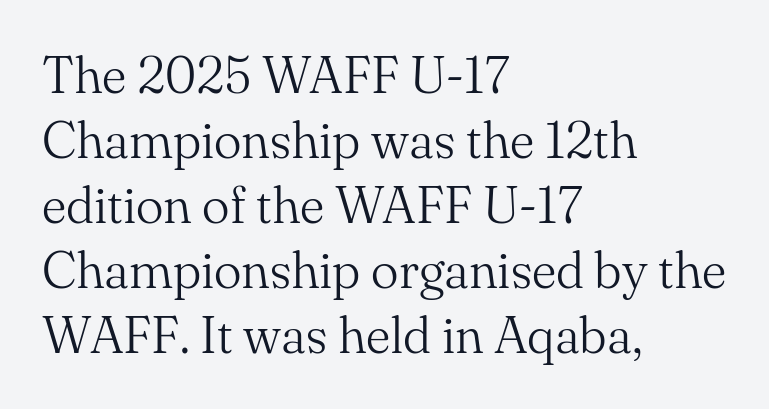
The glyphs in this specimen are seriffed. Casual observation: everything's shoved over to the left. Regarding leading, the lines here are spaced in the standard way. Think of a printed novel: that variable character pitch is what you see here.
